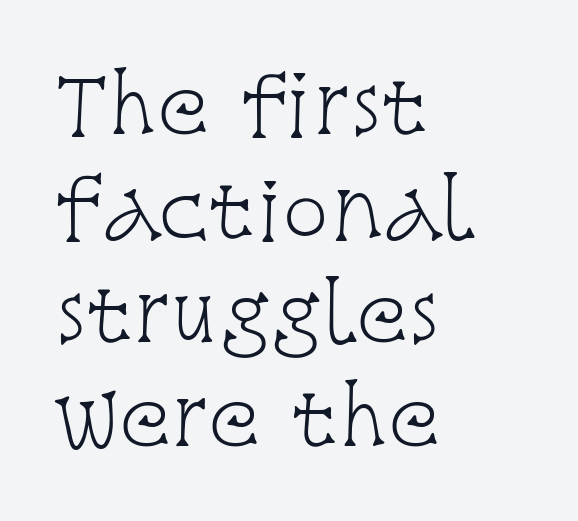
{"serif": "yes", "italic": "no", "bold": "no", "weight": "light", "width": "condensed", "stroke_contrast": "low", "x_height": "large", "monospaced": "no", "underline": "no", "align": "left", "line_spacing": "normal", "line_spacing_ratio": 1.35, "letter_spacing": "normal", "letter_spacing_em": 0.0, "glyph_px": 77}
